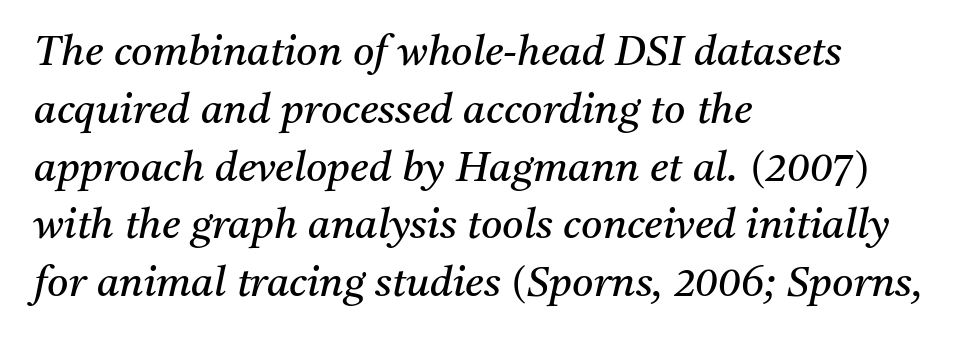
{"serif": "yes", "italic": "yes", "lean": "right", "slant_degrees": 11, "bold": "no", "weight": "regular", "width": "normal", "stroke_contrast": "medium", "x_height": "medium", "monospaced": "no", "underline": "no", "align": "left", "line_spacing": "normal", "line_spacing_ratio": 1.41, "letter_spacing": "normal", "letter_spacing_em": 0.0, "glyph_px": 41}
